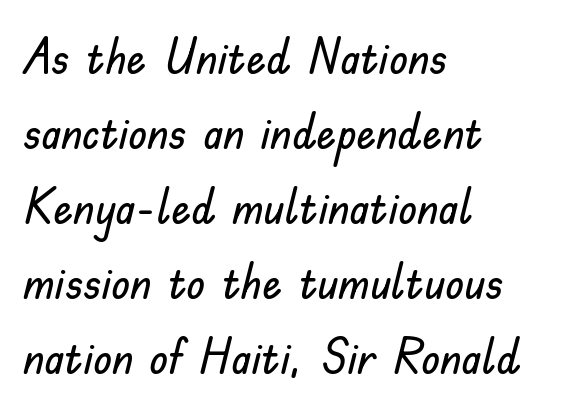
{"serif": "no", "width": "normal", "stroke_contrast": "low", "x_height": "small", "monospaced": "no", "underline": "no", "align": "left", "line_spacing": "normal", "line_spacing_ratio": 1.53, "letter_spacing": "normal", "letter_spacing_em": 0.0, "glyph_px": 49}
